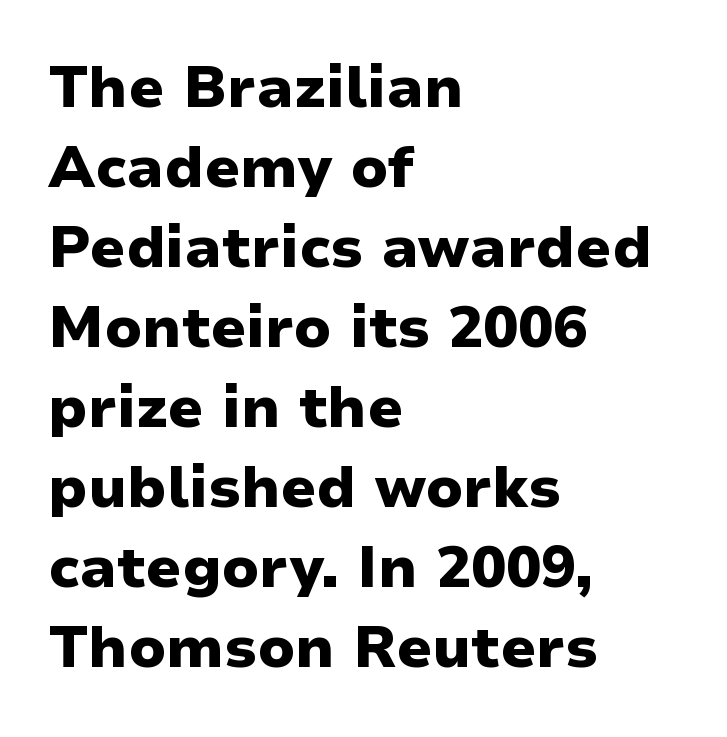
The image shows 58 px heavy sans-serif type, upright; set left-aligned, normal line spacing (1.38x), normal letter spacing, not underlined; low stroke contrast and a medium x-height.
